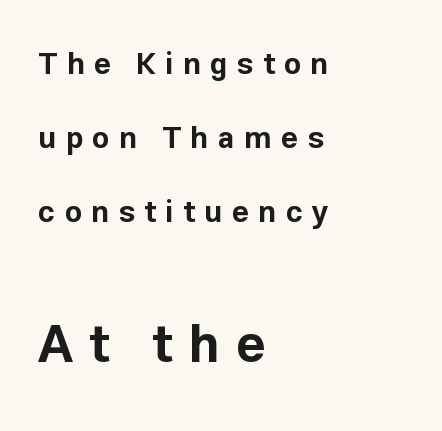
The image shows 52 px bold sans-serif type, upright; set left-aligned, loose line spacing (2.46x), unusually wide letter spacing (+0.31 em), not underlined; the second (bottom) block is 1.73x larger; low stroke contrast and a medium x-height.
